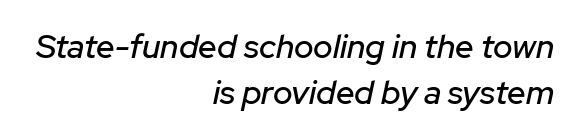
{"italic": "yes", "lean": "right", "slant_degrees": 12, "width": "normal", "stroke_contrast": "low", "x_height": "medium", "monospaced": "no", "underline": "no", "align": "right", "line_spacing": "normal", "line_spacing_ratio": 1.39, "letter_spacing": "normal", "letter_spacing_em": 0.0, "glyph_px": 33}
